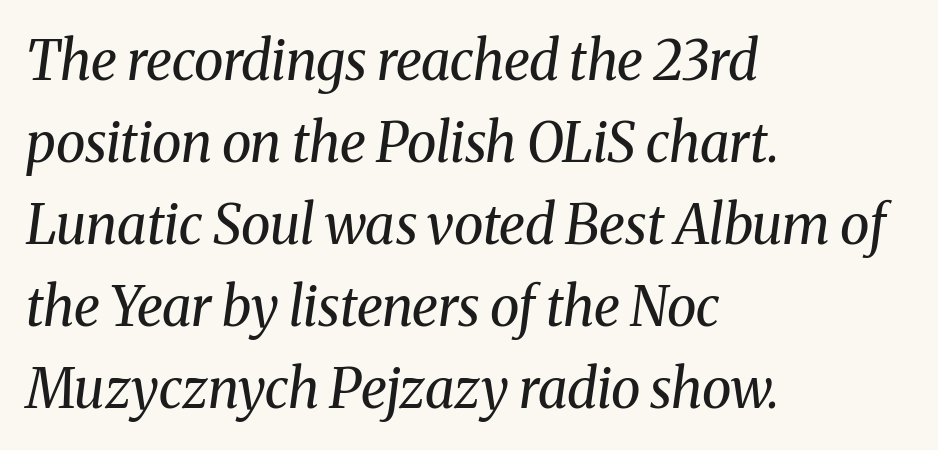
Q: Is the text bold? A: No.
Q: Is the text italic (slanted)? A: Yes, it leans right by about 8 degrees.
Q: Is the typeface a serif or a sans-serif typeface? A: Serif.
Q: Is the text underlined? A: No.
Q: How is the paragraph aligned? A: Left-aligned.
Q: Is the spacing between letters normal or unusually wide? A: Normal.
Q: Is the spacing between lines tight, normal or loose? A: Normal.
Q: Width (condensed, normal, or wide)? A: Normal.
Q: Stroke contrast? A: Medium.
Q: x-height? A: Medium.
Q: Monospaced? A: No.
